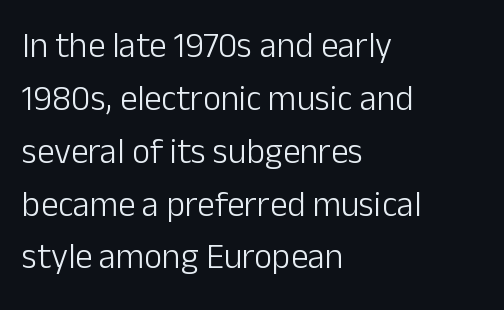
{"serif": "no", "italic": "no", "bold": "no", "weight": "light", "width": "normal", "stroke_contrast": "low", "x_height": "medium", "monospaced": "no", "underline": "no", "align": "left", "line_spacing": "normal", "line_spacing_ratio": 1.51, "letter_spacing": "normal", "letter_spacing_em": 0.0, "glyph_px": 35}
